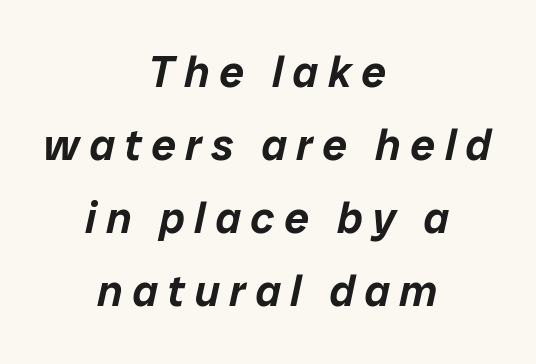
Q: Is the text italic (slanted)? A: Yes, it leans right by about 12 degrees.
Q: Is the text underlined? A: No.
Q: How is the paragraph aligned? A: Centered.
Q: Is the spacing between letters normal or unusually wide? A: Unusually wide.
Q: Is the spacing between lines tight, normal or loose? A: Normal.
Q: Width (condensed, normal, or wide)? A: Normal.
Q: Stroke contrast? A: Low.
Q: x-height? A: Medium.
Q: Monospaced? A: No.
